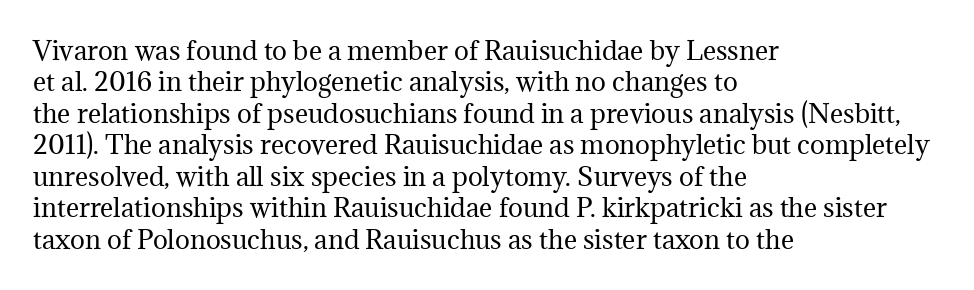
No letter is thick-stroked: the sample isn't bold. This is roman type, the default non-slanted kind. One glance says typical: line gaps are just what's usual. Plain, unruled lines of type. This sample is left-justified, so line endings fall wherever the words run out.
